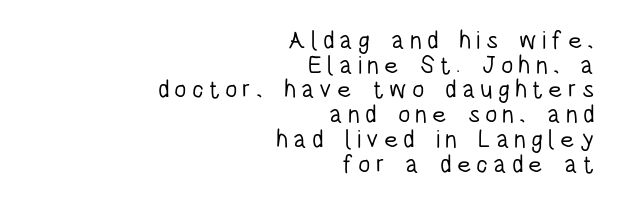
Q: Is the text bold? A: No.
Q: Is the text italic (slanted)? A: No, it is upright.
Q: Is the text underlined? A: No.
Q: How is the paragraph aligned? A: Right-aligned.
Q: Is the spacing between letters normal or unusually wide? A: Unusually wide.
Q: Is the spacing between lines tight, normal or loose? A: Tight.
